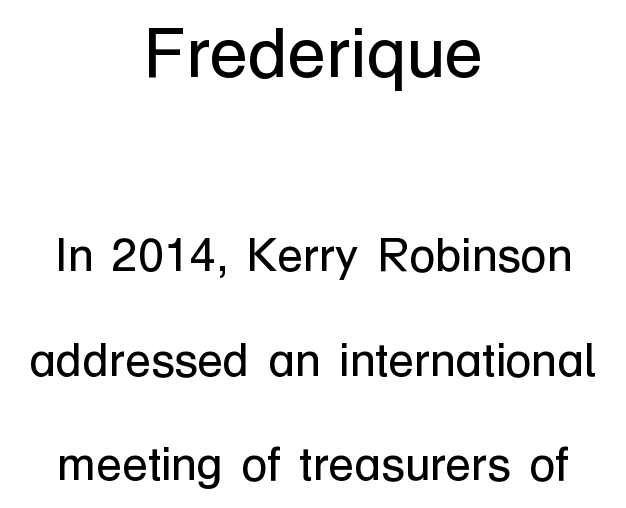
{"serif": "no", "italic": "no", "bold": "no", "weight": "regular", "width": "normal", "stroke_contrast": "low", "x_height": "medium", "monospaced": "no", "underline": "no", "align": "center", "line_spacing": "loose", "line_spacing_ratio": 2.22, "letter_spacing": "normal", "letter_spacing_em": 0.0, "larger_block": "first", "size_ratio": 1.51, "glyph_px": 71}
